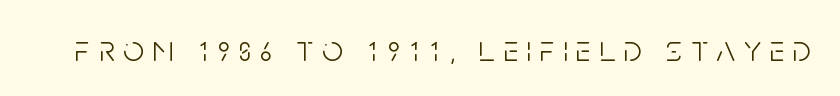
The image shows 37 px light, condensed sans-serif type, upright; set unusually wide letter spacing (+0.23 em), not underlined; low stroke contrast and a large x-height.
